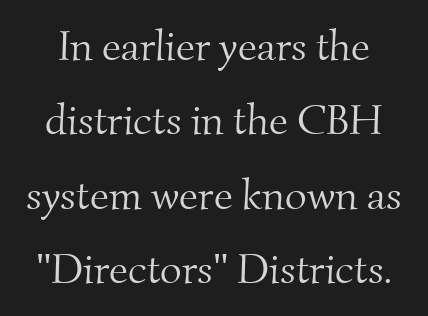
Q: Is the text bold? A: No.
Q: Is the typeface a serif or a sans-serif typeface? A: Serif.
Q: Is the text underlined? A: No.
Q: Is the spacing between letters normal or unusually wide? A: Normal.
Q: Width (condensed, normal, or wide)? A: Normal.
Q: Stroke contrast? A: Medium.
Q: x-height? A: Small.
Q: Monospaced? A: No.
